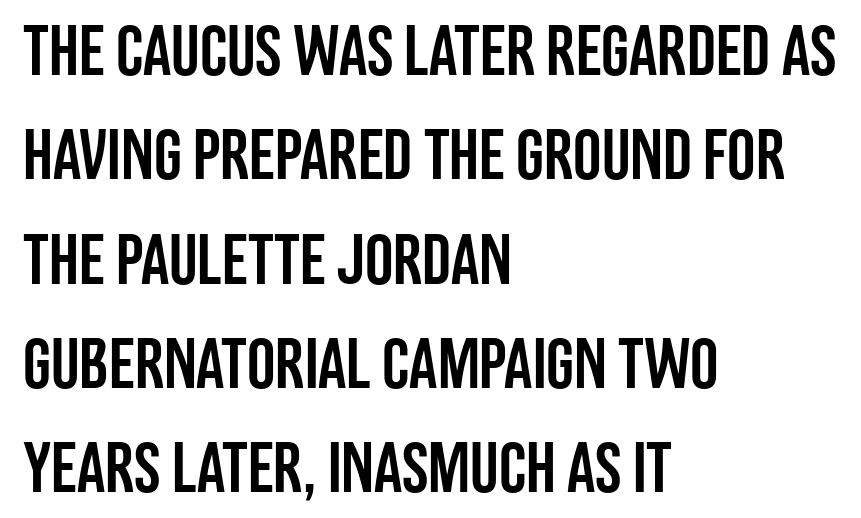
{"serif": "no", "italic": "no", "width": "condensed", "stroke_contrast": "low", "x_height": "large", "monospaced": "no", "underline": "no", "align": "left", "line_spacing": "normal", "line_spacing_ratio": 1.47, "letter_spacing": "normal", "letter_spacing_em": 0.0, "glyph_px": 71}
